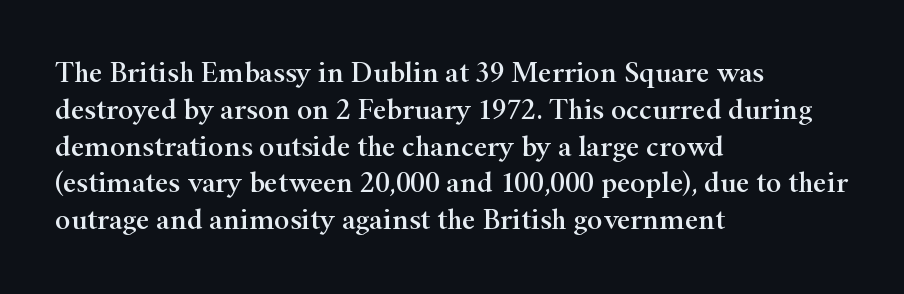
This is the regular roman posture of the typeface. Descenders hang freely into open space. The typesetter chose a ragged-right arrangement here. Glyph-to-glyph distance matches everyday printed text.
